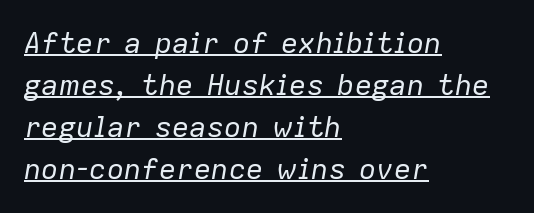
Q: Is the text bold? A: No.
Q: Is the text italic (slanted)? A: Yes, it leans right by about 9 degrees.
Q: Is the text underlined? A: Yes.
Q: How is the paragraph aligned? A: Left-aligned.
Q: Is the spacing between letters normal or unusually wide? A: Normal.
Q: Is the spacing between lines tight, normal or loose? A: Normal.
Q: Width (condensed, normal, or wide)? A: Normal.
Q: Stroke contrast? A: Low.
Q: x-height? A: Medium.
Q: Monospaced? A: No.
